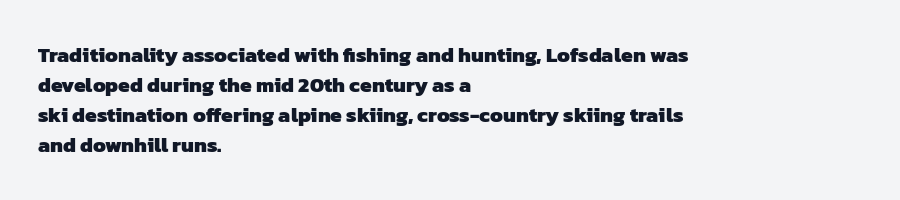
The image shows 21 px bold type; set left-aligned, normal line spacing (1.43x), normal letter spacing, not underlined.
